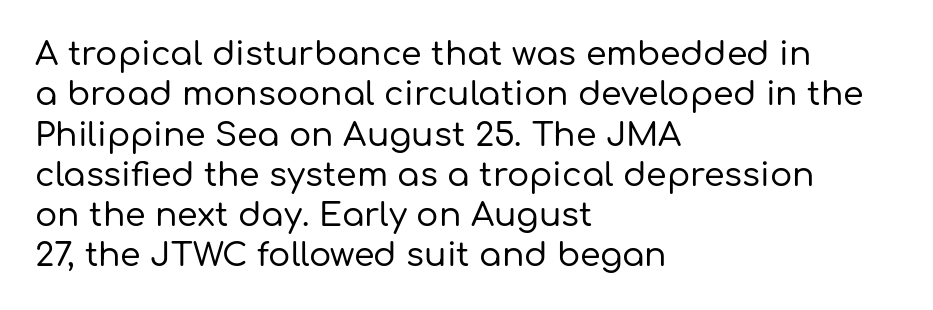
Q: Is the text italic (slanted)? A: No, it is upright.
Q: Is the typeface a serif or a sans-serif typeface? A: Sans-serif.
Q: Is the text underlined? A: No.
Q: How is the paragraph aligned? A: Left-aligned.
Q: Is the spacing between letters normal or unusually wide? A: Normal.
Q: Width (condensed, normal, or wide)? A: Normal.
Q: Stroke contrast? A: Low.
Q: x-height? A: Medium.
Q: Monospaced? A: No.
